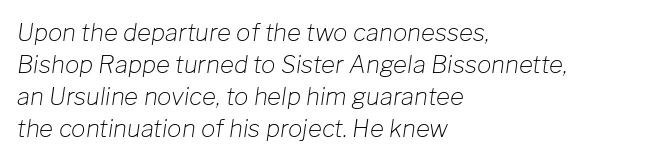
{"italic": "yes", "lean": "right", "slant_degrees": 8, "bold": "no", "underline": "no", "align": "left", "line_spacing": "normal", "line_spacing_ratio": 1.34, "letter_spacing": "normal", "letter_spacing_em": 0.0, "glyph_px": 24}
